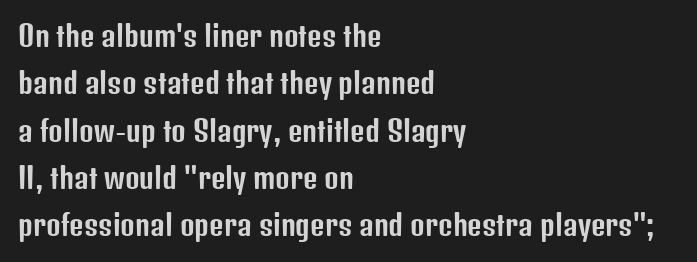
The image shows 28 px condensed sans-serif type, upright; set left-aligned, normal line spacing (1.69x), normal letter spacing, not underlined; low stroke contrast and a medium x-height.
